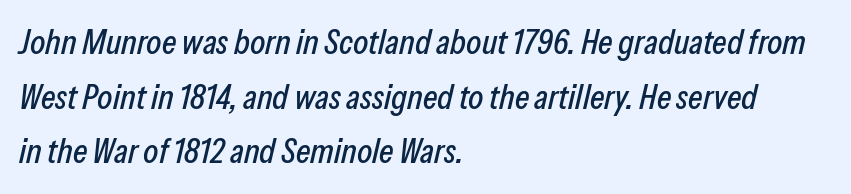
The image shows 35 px condensed type, italic (leaning right); set left-aligned, normal line spacing (1.56x), normal letter spacing, not underlined; low stroke contrast and a medium x-height.
